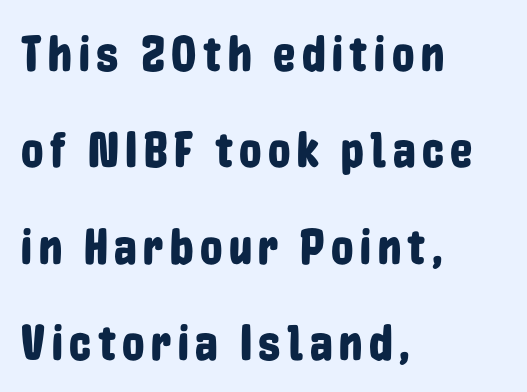
Q: Is the text italic (slanted)? A: No, it is upright.
Q: Is the typeface a serif or a sans-serif typeface? A: Sans-serif.
Q: Is the text underlined? A: No.
Q: How is the paragraph aligned? A: Left-aligned.
Q: Is the spacing between lines tight, normal or loose? A: Loose.
Q: Width (condensed, normal, or wide)? A: Condensed.
Q: Stroke contrast? A: Low.
Q: x-height? A: Medium.
Q: Monospaced? A: No.
